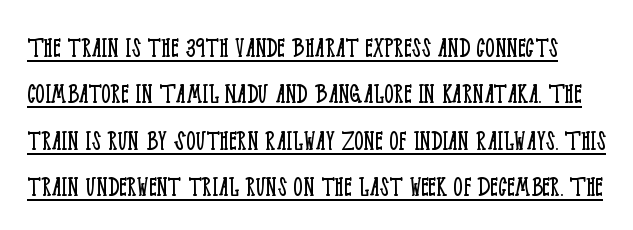
The image shows 30 px light, condensed serif type, upright; set normal line spacing (1.55x), normal letter spacing, underlined; low stroke contrast and a large x-height.
